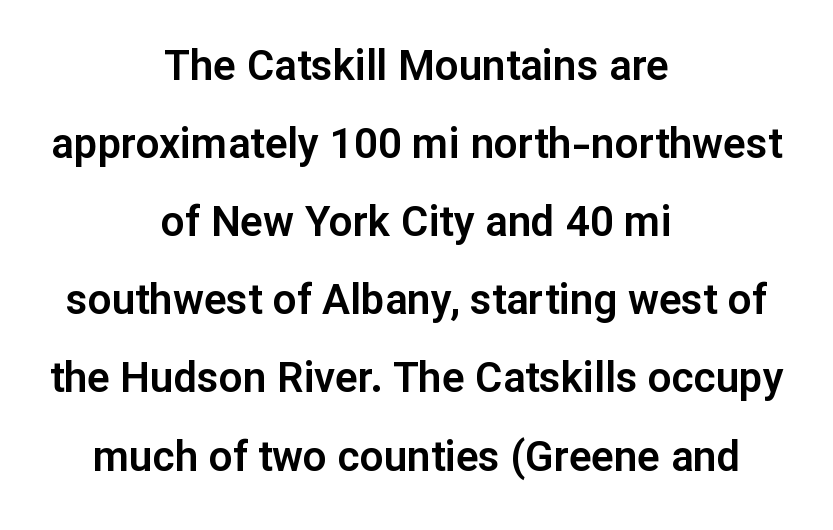
{"serif": "no", "italic": "no", "width": "normal", "stroke_contrast": "low", "x_height": "medium", "monospaced": "no", "underline": "no", "align": "center", "line_spacing_ratio": 1.86, "letter_spacing": "normal", "letter_spacing_em": 0.0, "glyph_px": 42}
